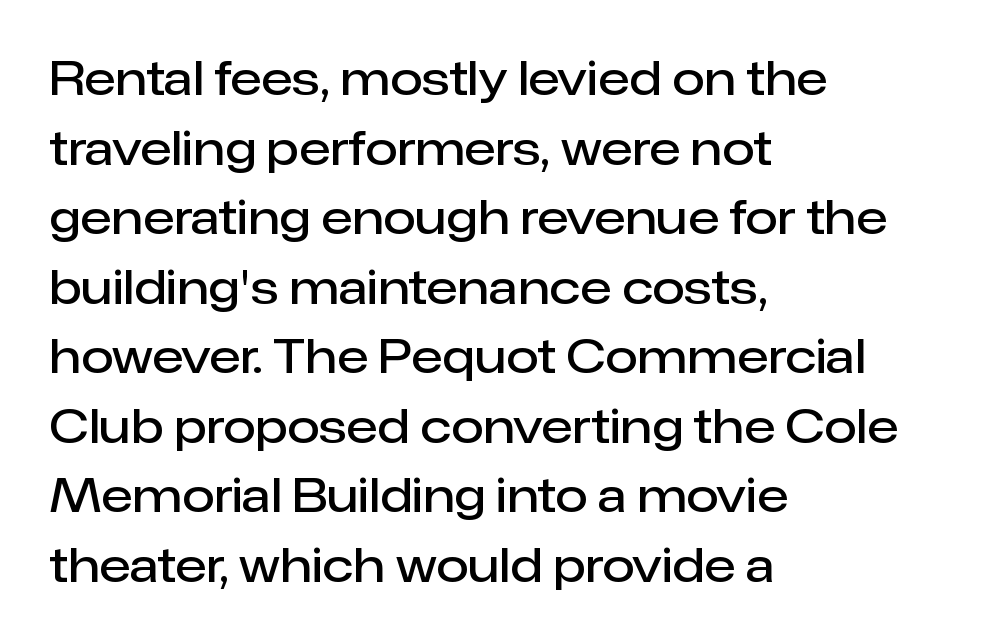
{"serif": "no", "italic": "no", "bold": "semi", "weight": "semibold", "width": "normal", "stroke_contrast": "low", "x_height": "medium", "monospaced": "no", "underline": "no", "align": "left", "line_spacing": "normal", "line_spacing_ratio": 1.48, "letter_spacing": "normal", "letter_spacing_em": 0.0, "glyph_px": 47}
